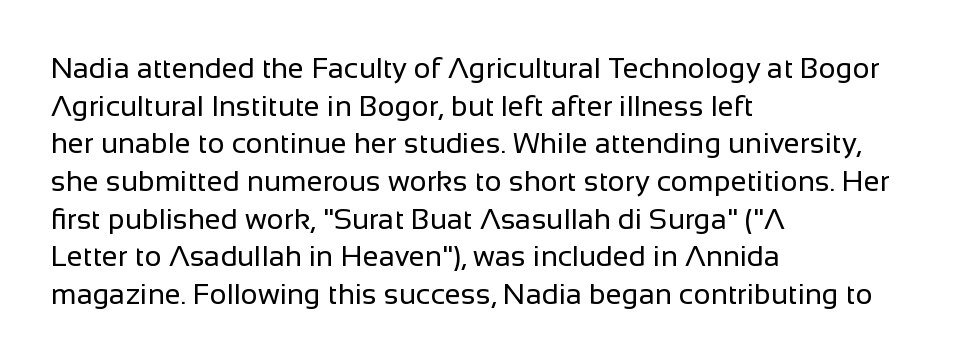
Q: Is the text bold? A: No.
Q: Is the text italic (slanted)? A: No, it is upright.
Q: Is the typeface a serif or a sans-serif typeface? A: Sans-serif.
Q: Is the text underlined? A: No.
Q: How is the paragraph aligned? A: Left-aligned.
Q: Is the spacing between letters normal or unusually wide? A: Normal.
Q: Is the spacing between lines tight, normal or loose? A: Normal.
Q: Width (condensed, normal, or wide)? A: Normal.
Q: Stroke contrast? A: Low.
Q: x-height? A: Medium.
Q: Monospaced? A: No.
